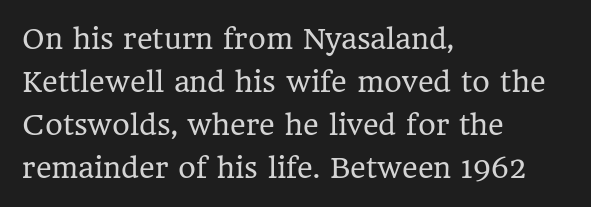
{"italic": "no", "bold": "no", "underline": "no", "align": "left", "line_spacing": "normal", "line_spacing_ratio": 1.59, "letter_spacing": "normal", "letter_spacing_em": 0.0, "glyph_px": 27}
